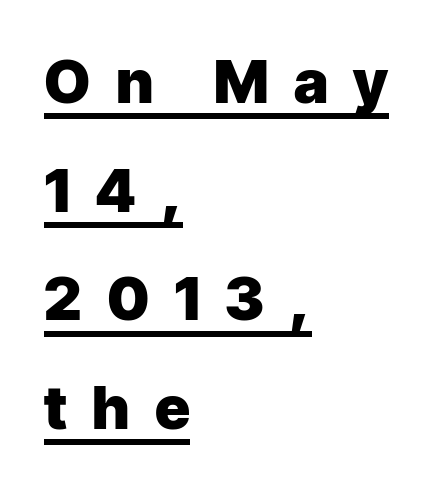
{"serif": "no", "italic": "no", "bold": "yes", "weight": "heavy", "width": "normal", "stroke_contrast": "low", "x_height": "medium", "monospaced": "no", "underline": "yes", "align": "left", "line_spacing_ratio": 1.81, "letter_spacing": "wide", "letter_spacing_em": 0.42, "glyph_px": 60}
